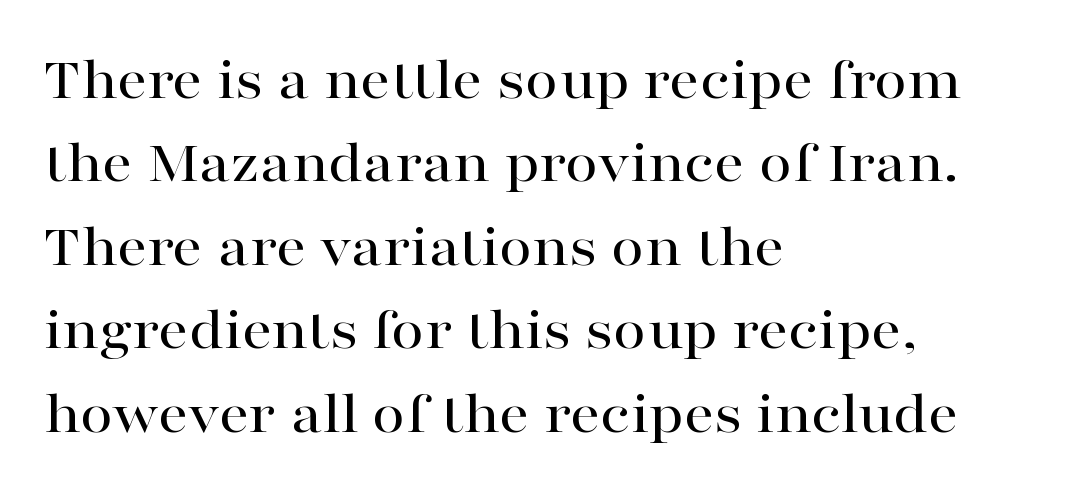
The area under the type is left untouched. This sample has the flowing, uneven cadence of proportional lettering. Compared with typical body copy, the letter spacing here is the same. The font's upright variant was chosen for this text. Letterform terminals end in serifs throughout the passage.
